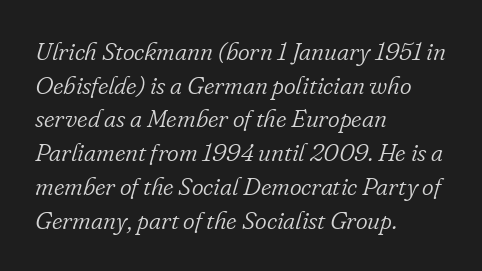
Q: Is the text bold? A: No.
Q: Is the text italic (slanted)? A: Yes, it leans right by about 16 degrees.
Q: Is the text underlined? A: No.
Q: How is the paragraph aligned? A: Left-aligned.
Q: Is the spacing between letters normal or unusually wide? A: Normal.
Q: Is the spacing between lines tight, normal or loose? A: Normal.
